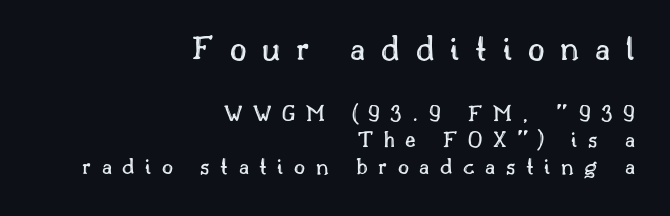
Looks like regular typesetting: each glyph gets only the width it needs. The rendering shrinks the type as you move from the upper chunk to the lower. Vertical spacing — tight. Vertical strokes here are truly vertical. The passage shown has open, widely tracked lettering throughout. Any mark beneath the type? The region is blank.
